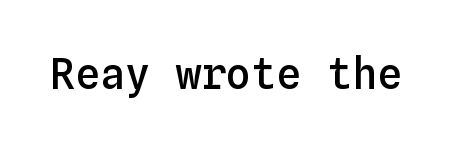
The image shows 42 px semibold type, upright, monospaced; set normal letter spacing, not underlined; low stroke contrast and a medium x-height.
